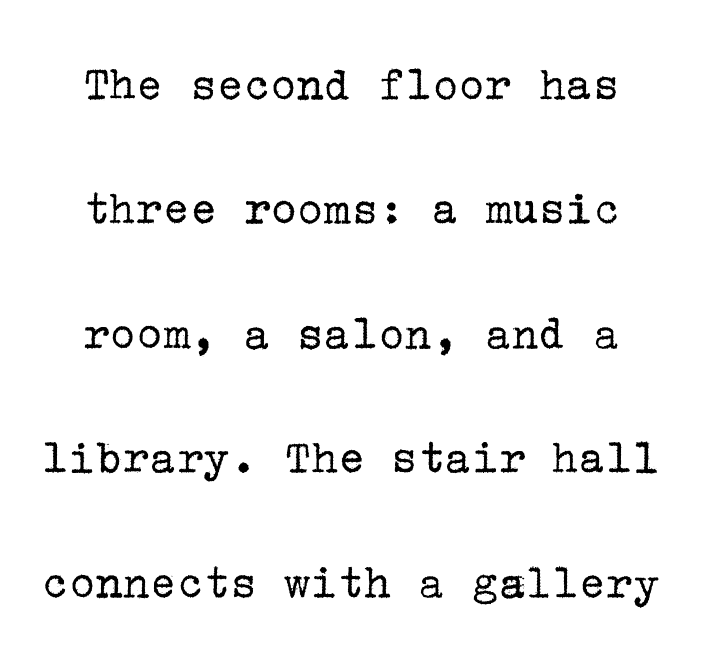
Regarding leading, the lines here are spaced well apart. Little horizontal feet cap the strokes, marking this as serif type. Every stem runs plumb, perpendicular to the baseline. Type without underlining. Honestly, the letter spacing is just normal — you wouldn't notice it.
